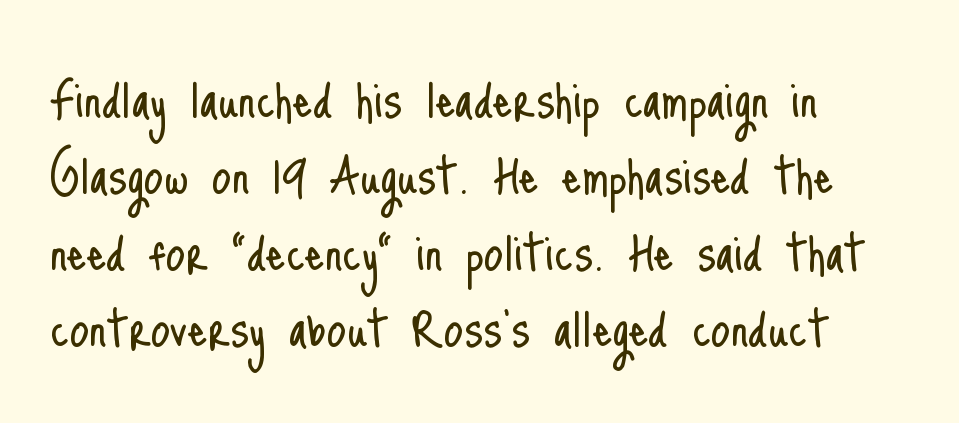
Q: Is the text bold? A: No.
Q: Is the text italic (slanted)? A: No, it is upright.
Q: Is the typeface a serif or a sans-serif typeface? A: Sans-serif.
Q: Is the text underlined? A: No.
Q: How is the paragraph aligned? A: Left-aligned.
Q: Is the spacing between letters normal or unusually wide? A: Normal.
Q: Width (condensed, normal, or wide)? A: Condensed.
Q: Stroke contrast? A: Low.
Q: x-height? A: Small.
Q: Monospaced? A: No.
